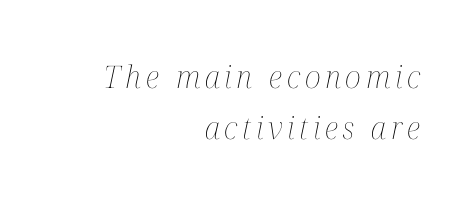
The image shows 31 px thin, condensed type, italic (leaning right); set right-aligned, normal line spacing (1.65x), not underlined; medium stroke contrast and a medium x-height.
